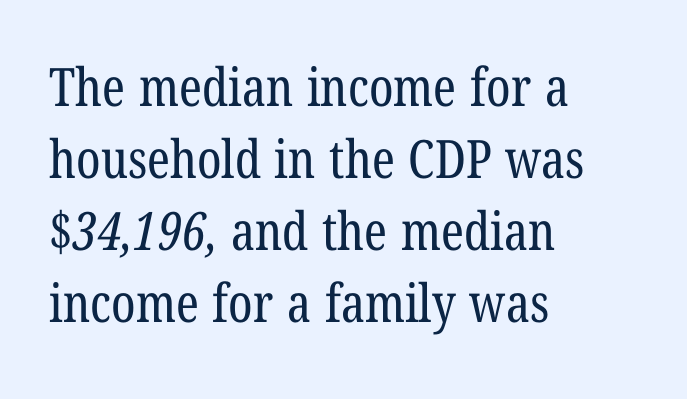
The font sits on the lighter half of the weight spectrum, regular included. A bare baseline throughout the passage. Is this a sans? No — the strokes have serifs. The compositor pushed each line to the left boundary.
